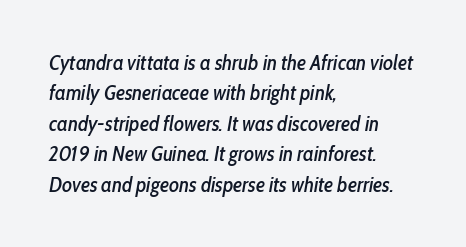
The image shows 21 px text type, italic (leaning right); set left-aligned, normal line spacing (1.45x), normal letter spacing, not underlined.
